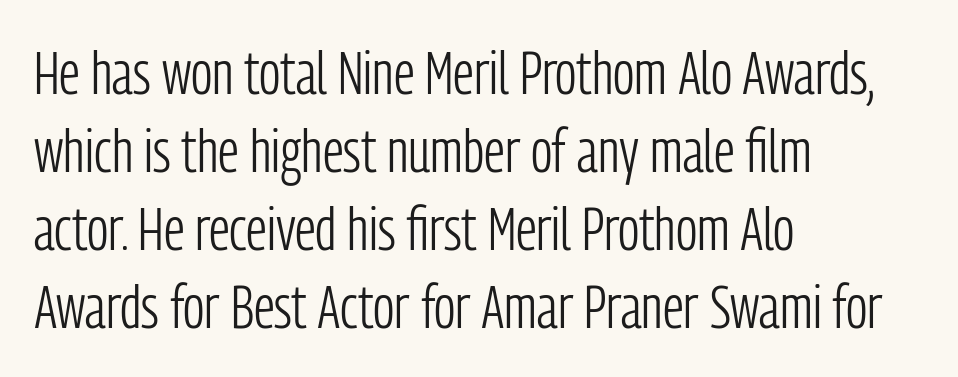
The image shows 61 px light, condensed sans-serif type, upright; set left-aligned, normal line spacing (1.28x), normal letter spacing, not underlined; low stroke contrast and a medium x-height.
